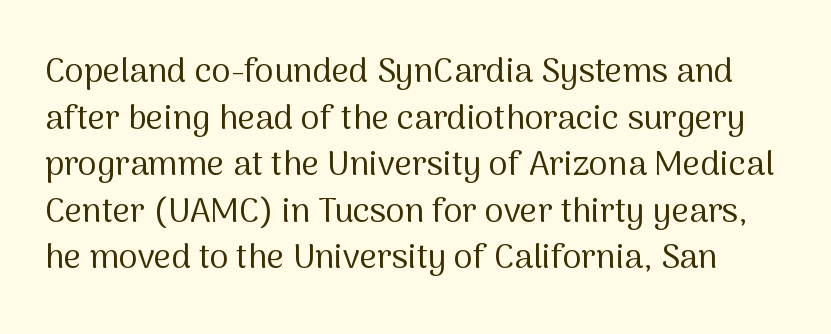
The image shows 34 px regular-weight sans-serif type, upright; set normal line spacing (1.37x), normal letter spacing, not underlined; medium stroke contrast and a medium x-height.
